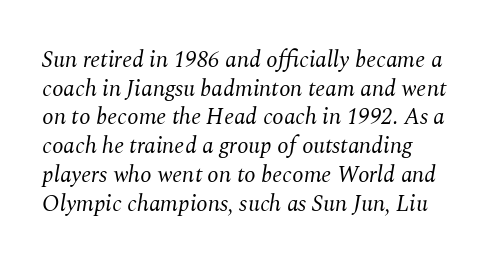
The image shows 23 px text type, italic (leaning right); set left-aligned, normal line spacing (1.25x), normal letter spacing, not underlined.
